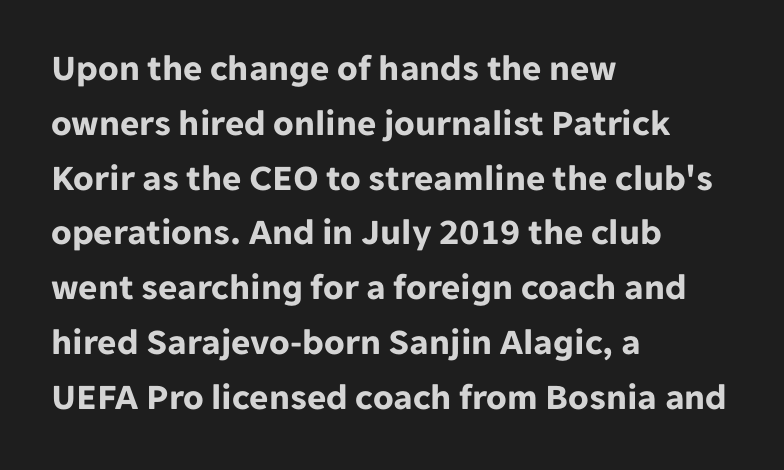
The image shows 37 px bold sans-serif type, upright; set left-aligned, normal line spacing (1.48x), normal letter spacing, not underlined; low stroke contrast and a medium x-height.
